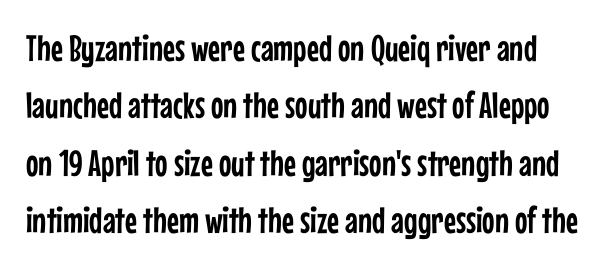
Q: Is the text italic (slanted)? A: No, it is upright.
Q: Is the typeface a serif or a sans-serif typeface? A: Sans-serif.
Q: Is the text underlined? A: No.
Q: Is the spacing between letters normal or unusually wide? A: Normal.
Q: Is the spacing between lines tight, normal or loose? A: Normal.
Q: Width (condensed, normal, or wide)? A: Condensed.
Q: Stroke contrast? A: Low.
Q: x-height? A: Medium.
Q: Monospaced? A: No.
